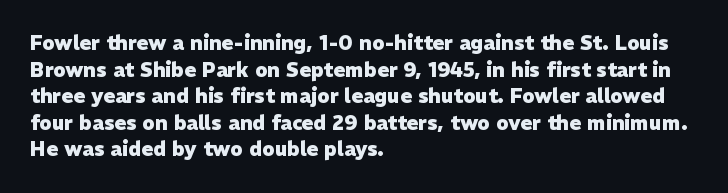
The image shows 20 px bold type, upright; set left-aligned, normal line spacing (1.33x), normal letter spacing, not underlined.
